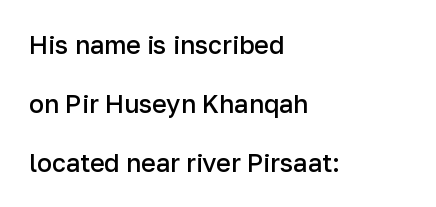
{"italic": "no", "bold": "semi", "underline": "no", "align": "left", "line_spacing": "loose", "line_spacing_ratio": 2.36, "letter_spacing": "normal", "letter_spacing_em": 0.0, "glyph_px": 25}
